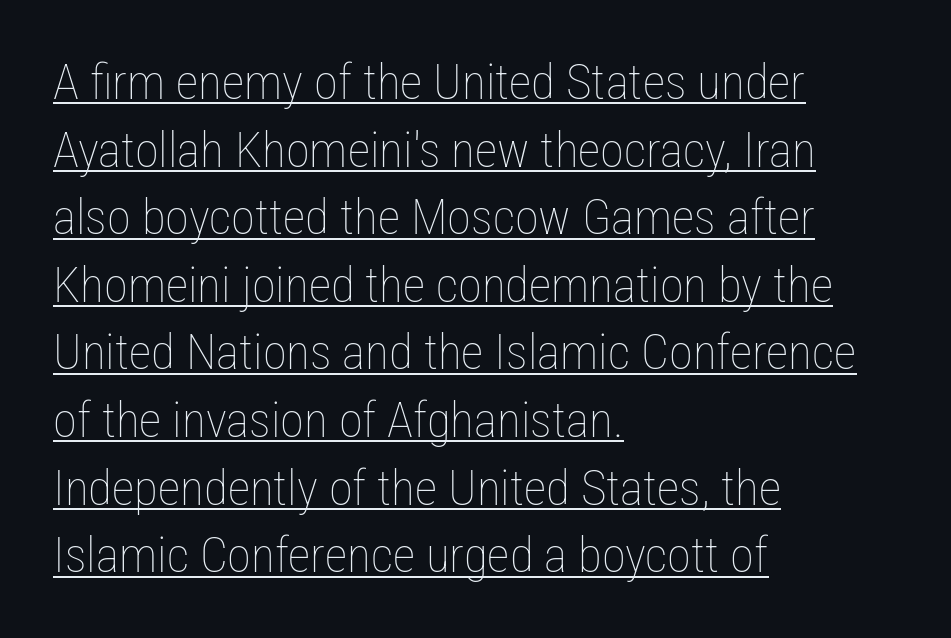
The image shows 49 px thin, condensed type, upright; set left-aligned, normal line spacing (1.38x), normal letter spacing, underlined; low stroke contrast and a medium x-height.
